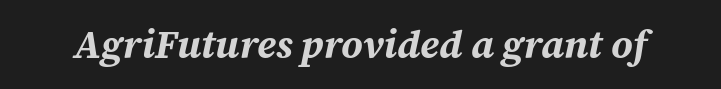
{"italic": "yes", "lean": "right", "slant_degrees": 12, "bold": "yes", "weight": "bold", "width": "normal", "stroke_contrast": "medium", "x_height": "medium", "monospaced": "no", "underline": "no", "letter_spacing": "normal", "letter_spacing_em": 0.0, "glyph_px": 39}
